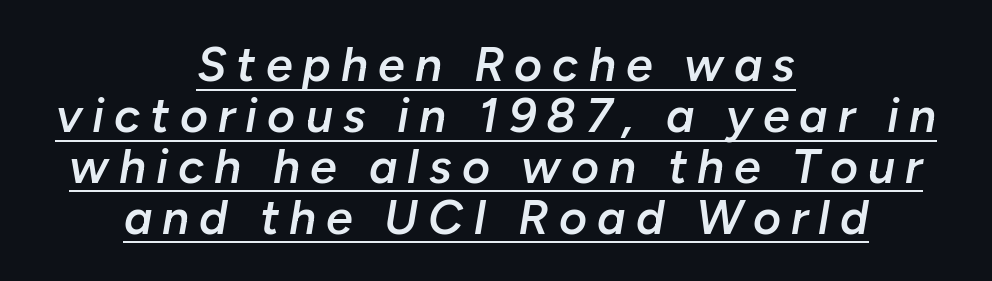
Q: Is the text bold? A: Semi-bold.
Q: Is the text italic (slanted)? A: Yes, it leans right by about 10 degrees.
Q: Is the text underlined? A: Yes.
Q: How is the paragraph aligned? A: Centered.
Q: Is the spacing between letters normal or unusually wide? A: Unusually wide.
Q: Is the spacing between lines tight, normal or loose? A: Tight.
Q: Width (condensed, normal, or wide)? A: Normal.
Q: Stroke contrast? A: Low.
Q: x-height? A: Medium.
Q: Monospaced? A: No.
